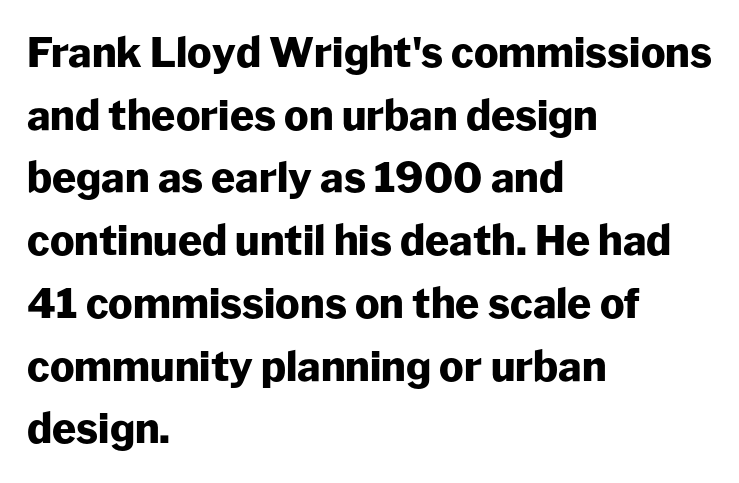
Q: Is the text bold? A: Yes.
Q: Is the text italic (slanted)? A: No, it is upright.
Q: Is the typeface a serif or a sans-serif typeface? A: Sans-serif.
Q: Is the text underlined? A: No.
Q: How is the paragraph aligned? A: Left-aligned.
Q: Is the spacing between letters normal or unusually wide? A: Normal.
Q: Is the spacing between lines tight, normal or loose? A: Normal.
Q: Width (condensed, normal, or wide)? A: Normal.
Q: Stroke contrast? A: Low.
Q: x-height? A: Medium.
Q: Monospaced? A: No.
